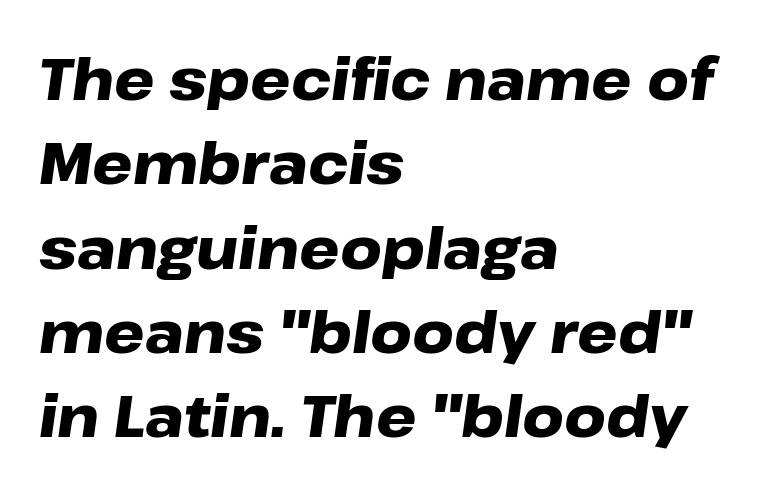
Q: Is the text bold? A: Yes.
Q: Is the text italic (slanted)? A: Yes, it leans right by about 8 degrees.
Q: Is the text underlined? A: No.
Q: How is the paragraph aligned? A: Left-aligned.
Q: Is the spacing between letters normal or unusually wide? A: Normal.
Q: Is the spacing between lines tight, normal or loose? A: Normal.
Q: Width (condensed, normal, or wide)? A: Wide.
Q: Stroke contrast? A: Low.
Q: x-height? A: Medium.
Q: Monospaced? A: No.
